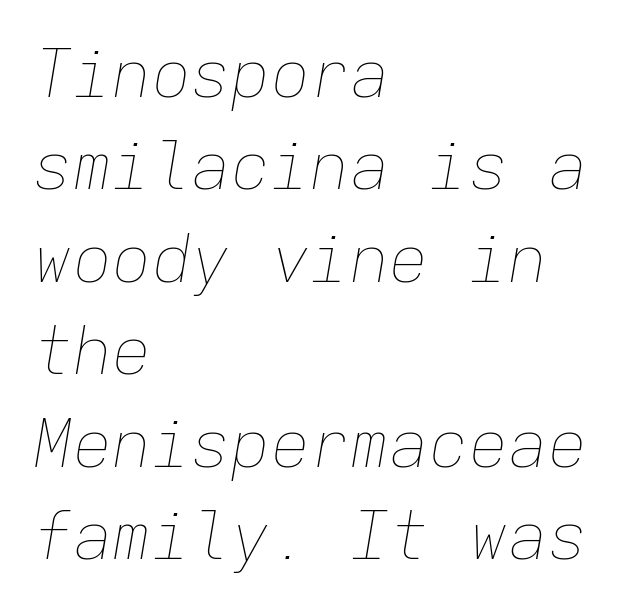
The image shows 66 px thin type, italic (leaning right), monospaced; set left-aligned, normal line spacing (1.4x), normal letter spacing, not underlined; low stroke contrast and a medium x-height.
